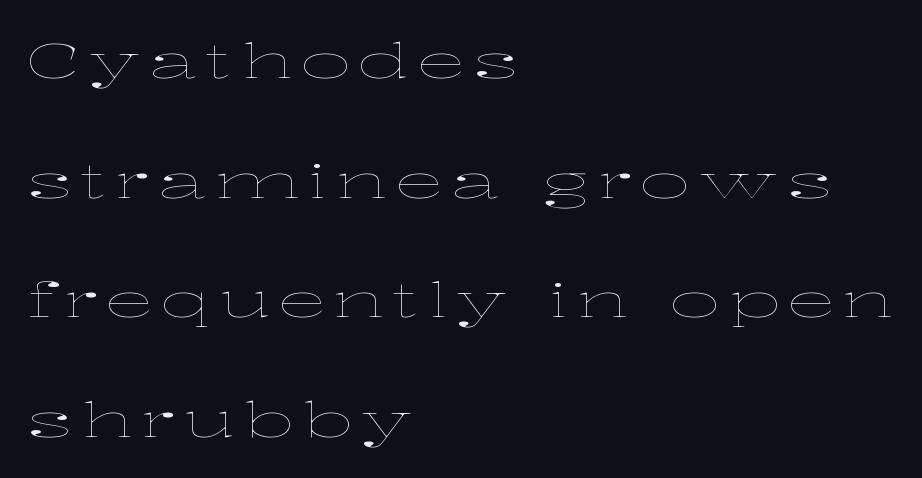
Q: Is the text bold? A: No.
Q: Is the text italic (slanted)? A: No, it is upright.
Q: Is the text underlined? A: No.
Q: How is the paragraph aligned? A: Left-aligned.
Q: Is the spacing between lines tight, normal or loose? A: Loose.
Q: Width (condensed, normal, or wide)? A: Wide.
Q: Stroke contrast? A: Low.
Q: x-height? A: Medium.
Q: Monospaced? A: No.
